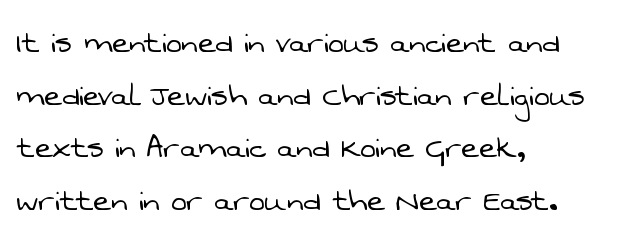
The image shows 37 px light sans-serif type; set left-aligned, normal line spacing (1.42x), normal letter spacing, not underlined; low stroke contrast and a medium x-height.
